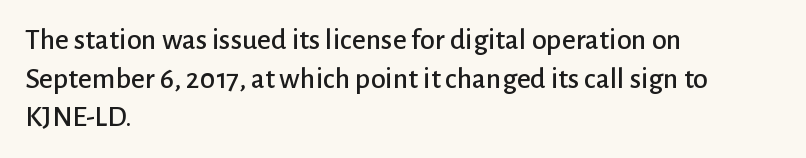
Q: Is the text italic (slanted)? A: No, it is upright.
Q: Is the typeface a serif or a sans-serif typeface? A: Sans-serif.
Q: Is the text underlined? A: No.
Q: How is the paragraph aligned? A: Left-aligned.
Q: Is the spacing between letters normal or unusually wide? A: Normal.
Q: Is the spacing between lines tight, normal or loose? A: Normal.
Q: Width (condensed, normal, or wide)? A: Normal.
Q: Stroke contrast? A: Low.
Q: x-height? A: Medium.
Q: Monospaced? A: No.
